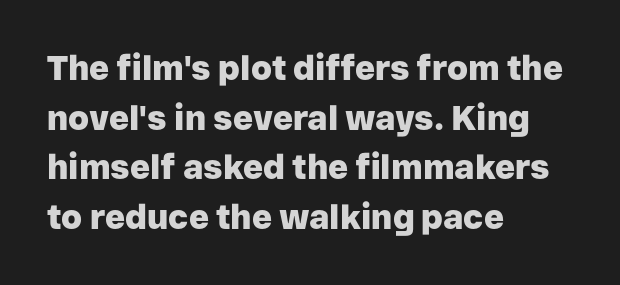
{"serif": "no", "italic": "no", "bold": "yes", "weight": "heavy", "width": "normal", "stroke_contrast": "low", "x_height": "medium", "monospaced": "no", "underline": "no", "align": "left", "line_spacing": "normal", "line_spacing_ratio": 1.46, "letter_spacing": "normal", "letter_spacing_em": 0.0, "glyph_px": 34}
